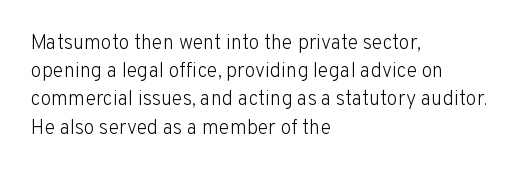
Nobody drew a line under any word here. When letters stand straight like this, we call the style roman or upright. The lines sit at an ordinary, default distance from one another. Summary of weight: not heavy and not bold.
